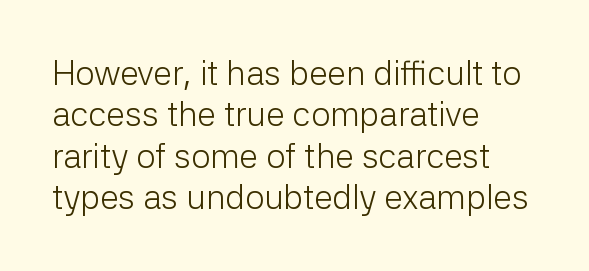
Notice how the passage keeps a crisp vertical edge on the left only. Inter-character spacing is left at the font's built-in metrics. Think of a printed novel: that variable character pitch is what you see here. Letters have the restrained weight of plain body copy at most. The rendering shows plain stroke endings on the letterforms — a sans-serif design. A typesetter would mark this as roman, not italic.
